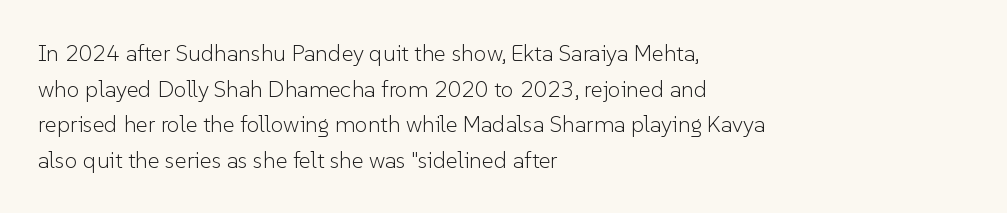
Baseline-to-baseline distance is the conventional proportion of letter height. The passage is arranged the way most books set body copy — flush left. The glyphs are unaccompanied by any horizontal stroke below them. The gaps between neighbouring characters are ordinary and unremarkable.
